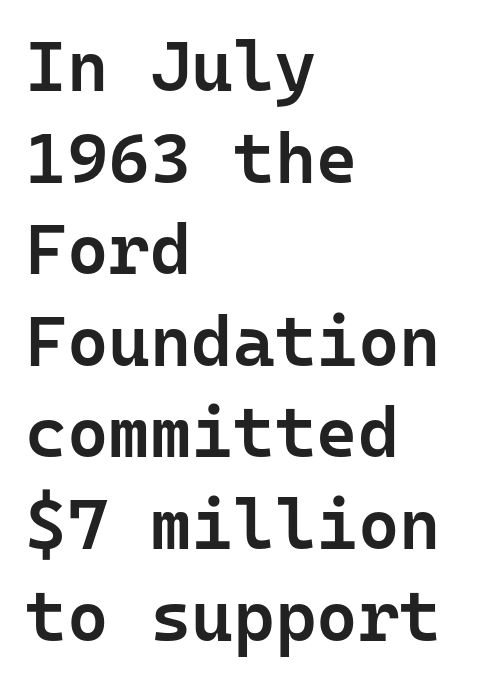
The letters march in equal steps, a hallmark of fixed-pitch type. The words here are not underlined. Classification — sans serif. Interline gaps are of average width in this sample. Compared with an ordinary text face, these strokes are moderately heavier — a semibold. Every character sits straight up, as roman type does.
